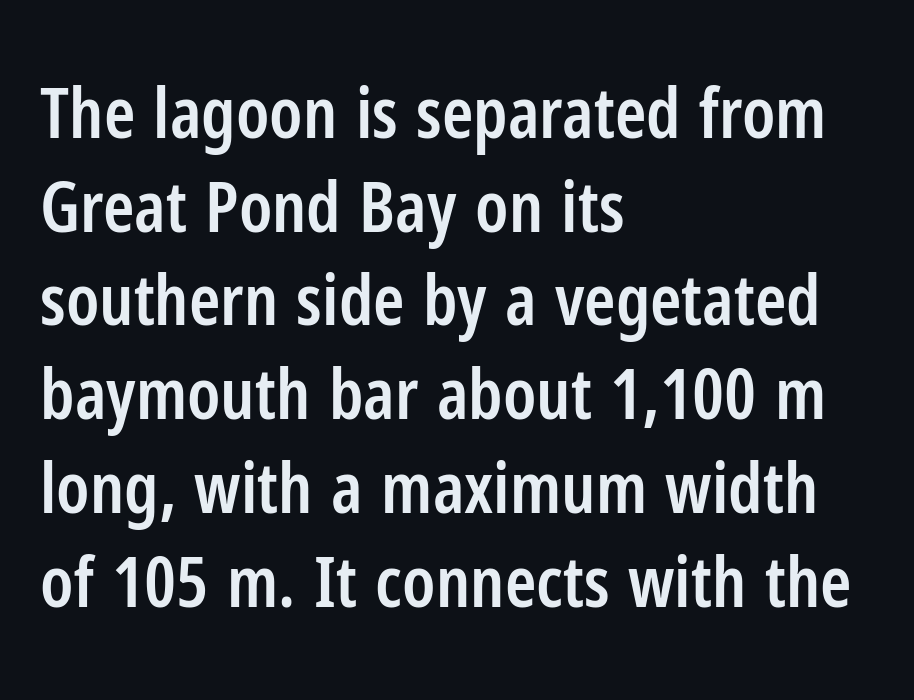
The image shows 71 px semibold, condensed sans-serif type, upright; set left-aligned, normal line spacing (1.32x), normal letter spacing, not underlined; low stroke contrast and a medium x-height.
